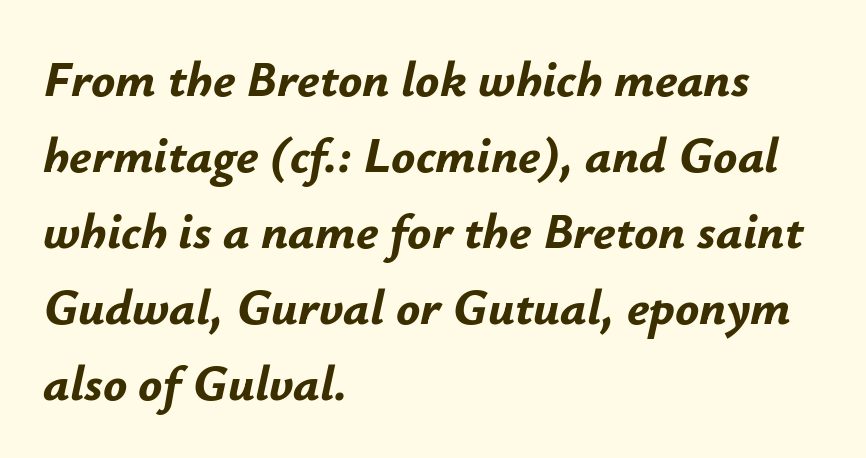
Q: Is the text bold? A: Yes.
Q: Is the text italic (slanted)? A: Yes, it leans right by about 12 degrees.
Q: Is the text underlined? A: No.
Q: How is the paragraph aligned? A: Left-aligned.
Q: Is the spacing between letters normal or unusually wide? A: Normal.
Q: Is the spacing between lines tight, normal or loose? A: Normal.
Q: Width (condensed, normal, or wide)? A: Normal.
Q: Stroke contrast? A: Low.
Q: x-height? A: Small.
Q: Monospaced? A: No.
